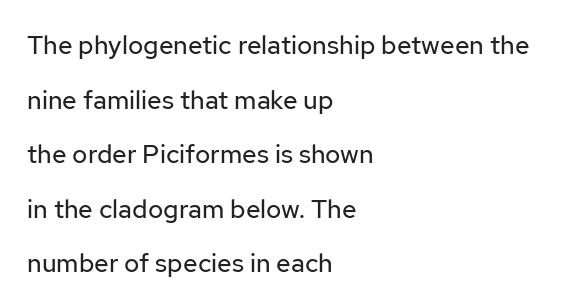
The image shows 26 px text type, upright; set left-aligned, loose line spacing (2.1x), normal letter spacing, not underlined.
